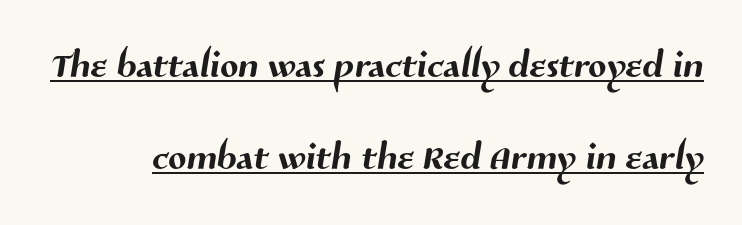
Q: Is the typeface a serif or a sans-serif typeface? A: Sans-serif.
Q: Is the text underlined? A: Yes.
Q: Is the spacing between letters normal or unusually wide? A: Normal.
Q: Width (condensed, normal, or wide)? A: Normal.
Q: Stroke contrast? A: Medium.
Q: x-height? A: Medium.
Q: Monospaced? A: No.
